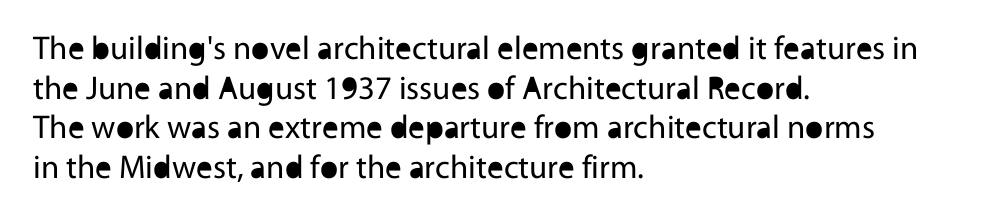
Q: Is the text bold? A: No.
Q: Is the text italic (slanted)? A: No, it is upright.
Q: Is the typeface a serif or a sans-serif typeface? A: Sans-serif.
Q: Is the text underlined? A: No.
Q: How is the paragraph aligned? A: Left-aligned.
Q: Is the spacing between letters normal or unusually wide? A: Normal.
Q: Width (condensed, normal, or wide)? A: Normal.
Q: x-height? A: Medium.
Q: Monospaced? A: No.
